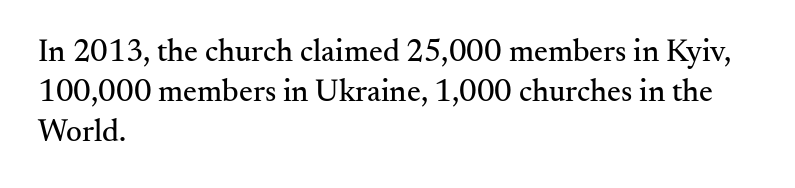
Nobody drew a line under any word here. Note: serifs present on the glyphs. The face used here is proportionally spaced, like ordinary book or web type. One glance says typical: line gaps are just what's usual.
